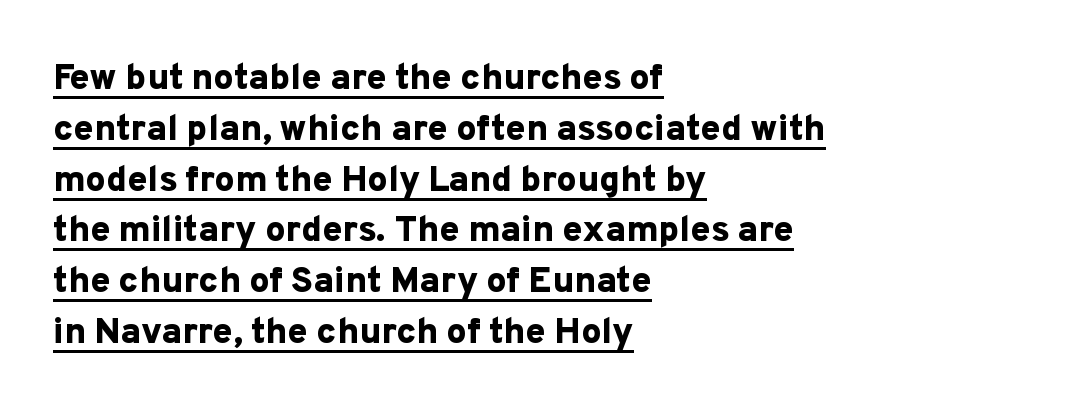
Q: Is the text bold? A: Yes.
Q: Is the text italic (slanted)? A: No, it is upright.
Q: Is the typeface a serif or a sans-serif typeface? A: Sans-serif.
Q: Is the text underlined? A: Yes.
Q: How is the paragraph aligned? A: Left-aligned.
Q: Is the spacing between letters normal or unusually wide? A: Normal.
Q: Is the spacing between lines tight, normal or loose? A: Normal.
Q: Width (condensed, normal, or wide)? A: Normal.
Q: Stroke contrast? A: Low.
Q: x-height? A: Medium.
Q: Monospaced? A: No.
